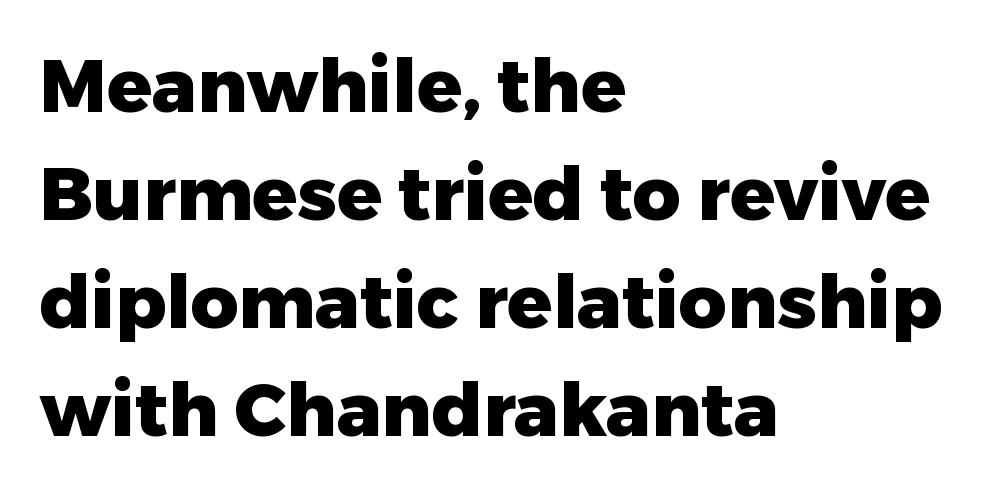
The image shows 74 px heavy sans-serif type, upright; set left-aligned, normal line spacing (1.46x), normal letter spacing, not underlined; low stroke contrast and a medium x-height.
